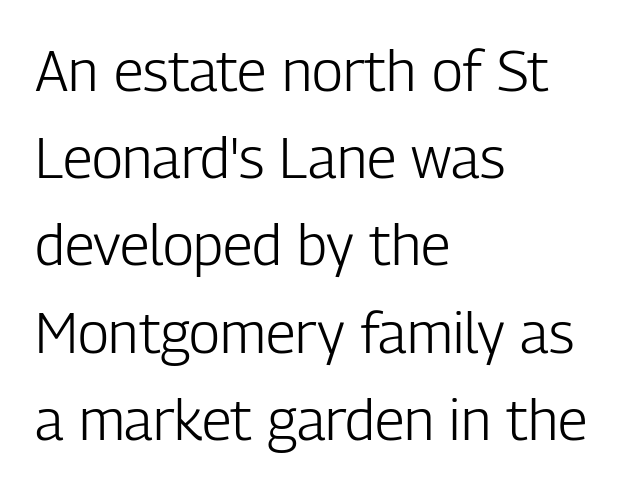
The image shows 57 px light, condensed sans-serif type, upright; set left-aligned, normal line spacing (1.53x), normal letter spacing, not underlined; low stroke contrast and a medium x-height.
